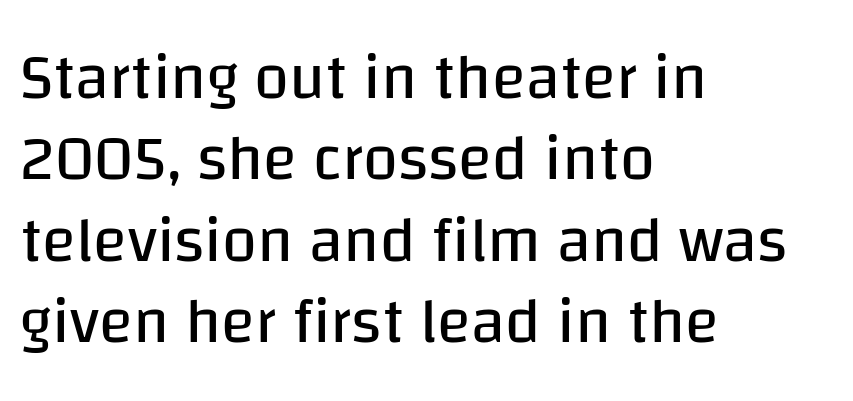
{"serif": "no", "italic": "no", "bold": "no", "weight": "regular", "width": "normal", "stroke_contrast": "low", "x_height": "large", "monospaced": "no", "underline": "no", "align": "left", "line_spacing": "normal", "line_spacing_ratio": 1.29, "letter_spacing": "normal", "letter_spacing_em": 0.0, "glyph_px": 63}
